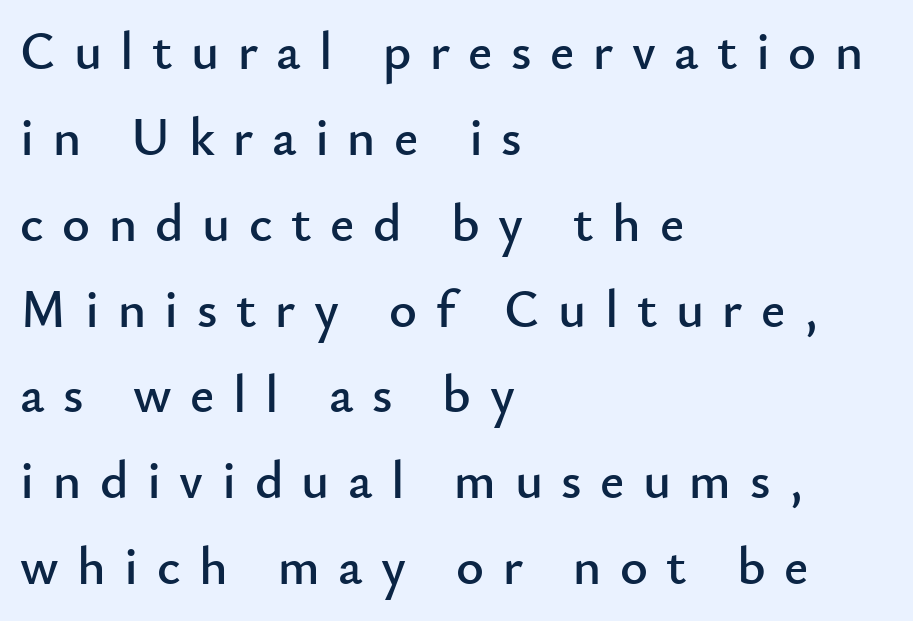
{"serif": "no", "italic": "no", "width": "normal", "stroke_contrast": "low", "x_height": "small", "monospaced": "no", "underline": "no", "align": "left", "line_spacing": "normal", "line_spacing_ratio": 1.62, "letter_spacing": "wide", "letter_spacing_em": 0.35, "glyph_px": 53}
